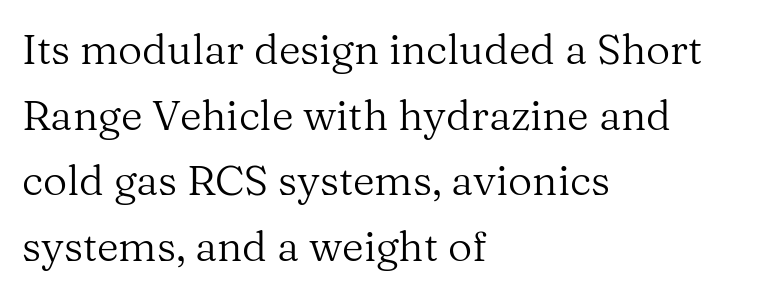
Q: Is the text bold? A: No.
Q: Is the text italic (slanted)? A: No, it is upright.
Q: Is the typeface a serif or a sans-serif typeface? A: Serif.
Q: Is the text underlined? A: No.
Q: How is the paragraph aligned? A: Left-aligned.
Q: Is the spacing between letters normal or unusually wide? A: Normal.
Q: Is the spacing between lines tight, normal or loose? A: Normal.
Q: Width (condensed, normal, or wide)? A: Normal.
Q: Stroke contrast? A: Medium.
Q: x-height? A: Medium.
Q: Monospaced? A: No.
